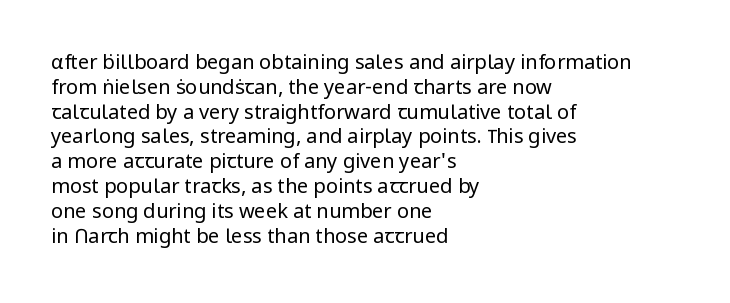
The image shows 20 px text type, upright; set left-aligned, line spacing 1.24x, normal letter spacing, not underlined.
